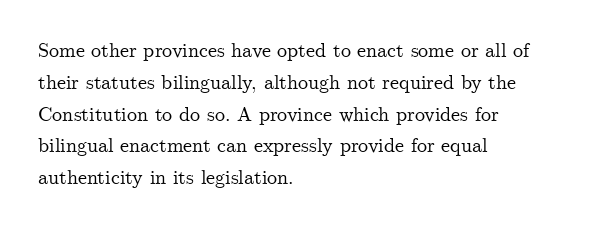
{"italic": "no", "underline": "no", "align": "left", "line_spacing": "normal", "line_spacing_ratio": 1.59, "letter_spacing": "normal", "letter_spacing_em": 0.0, "glyph_px": 20}
